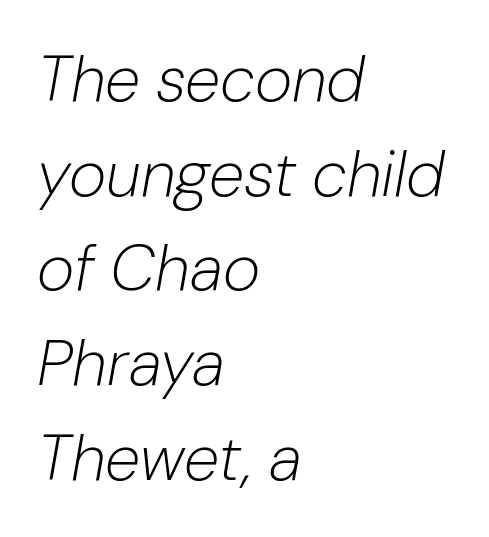
The vertical gap from one line to the next is medium. There is no visible air inserted between adjacent glyphs. This is not heavy type; no bold has been used. Quick note: italic. Proportional: the letters do not fall into vertical columns. Each row of text sits above clean, open space.
